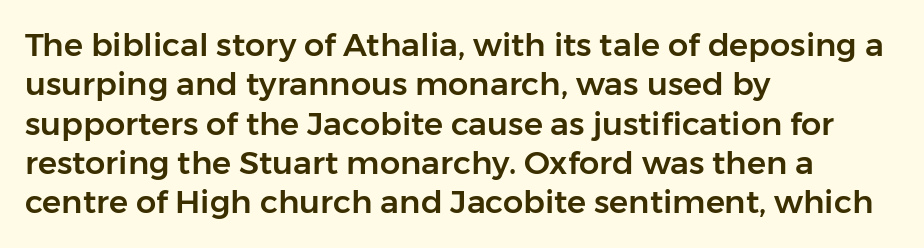
{"serif": "no", "italic": "no", "width": "normal", "stroke_contrast": "low", "x_height": "medium", "monospaced": "no", "underline": "no", "align": "left", "line_spacing_ratio": 1.23, "letter_spacing": "normal", "letter_spacing_em": 0.0, "glyph_px": 32}
